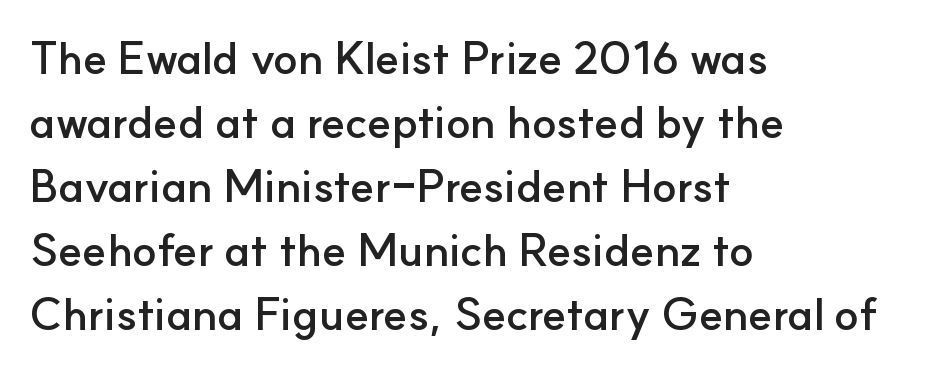
{"serif": "no", "italic": "no", "bold": "yes", "weight": "semibold", "width": "normal", "stroke_contrast": "low", "x_height": "small", "monospaced": "no", "underline": "no", "align": "left", "line_spacing": "normal", "line_spacing_ratio": 1.42, "letter_spacing": "normal", "letter_spacing_em": 0.0, "glyph_px": 45}
